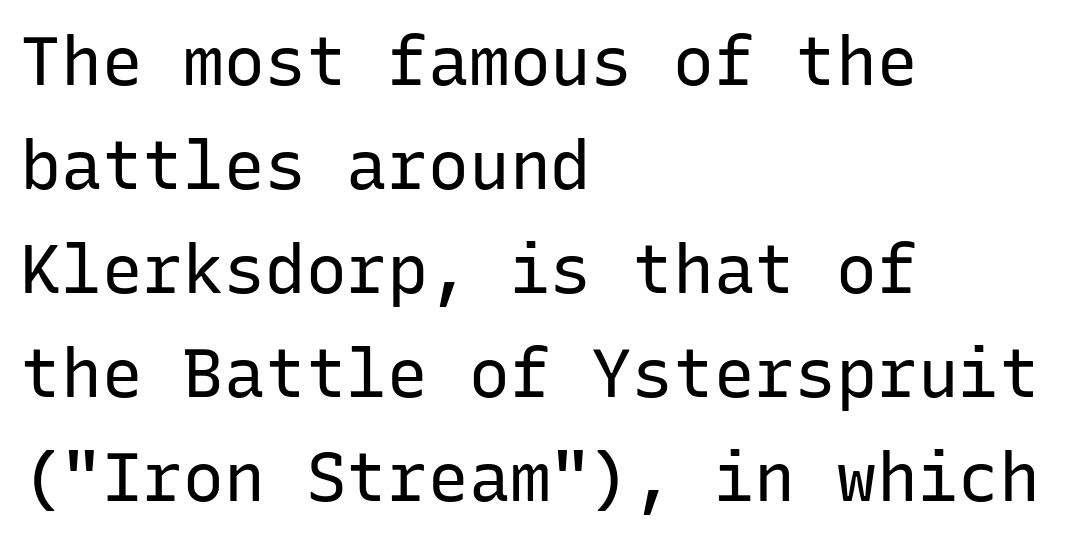
{"serif": "no", "italic": "no", "bold": "no", "weight": "regular", "width": "normal", "stroke_contrast": "low", "x_height": "medium", "monospaced": "yes", "underline": "no", "align": "left", "line_spacing": "normal", "line_spacing_ratio": 1.53, "letter_spacing": "normal", "letter_spacing_em": 0.0, "glyph_px": 68}
